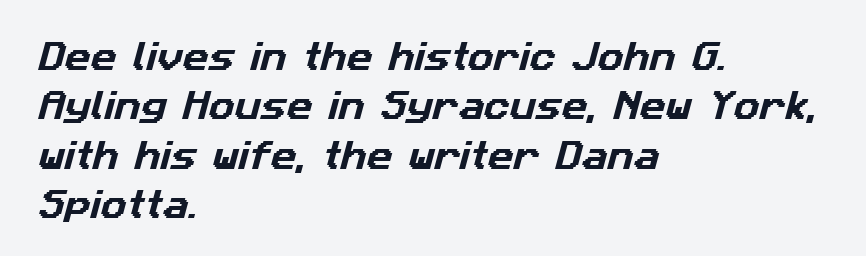
Q: Is the typeface a serif or a sans-serif typeface? A: Sans-serif.
Q: Is the text underlined? A: No.
Q: How is the paragraph aligned? A: Left-aligned.
Q: Is the spacing between letters normal or unusually wide? A: Normal.
Q: Is the spacing between lines tight, normal or loose? A: Normal.
Q: Width (condensed, normal, or wide)? A: Normal.
Q: Stroke contrast? A: Low.
Q: x-height? A: Medium.
Q: Monospaced? A: No.
